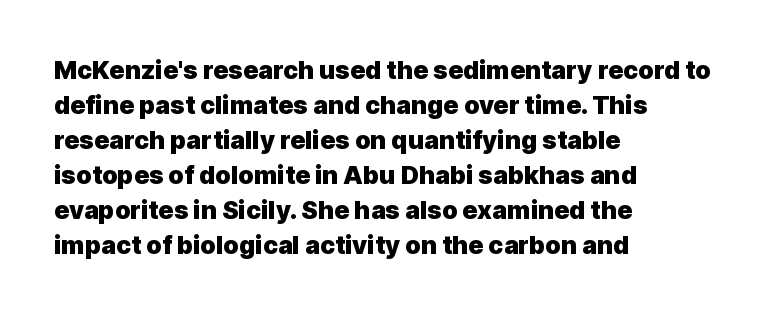
{"italic": "no", "bold": "yes", "underline": "no", "align": "left", "line_spacing": "normal", "line_spacing_ratio": 1.4, "letter_spacing": "normal", "letter_spacing_em": 0.0, "glyph_px": 25}
